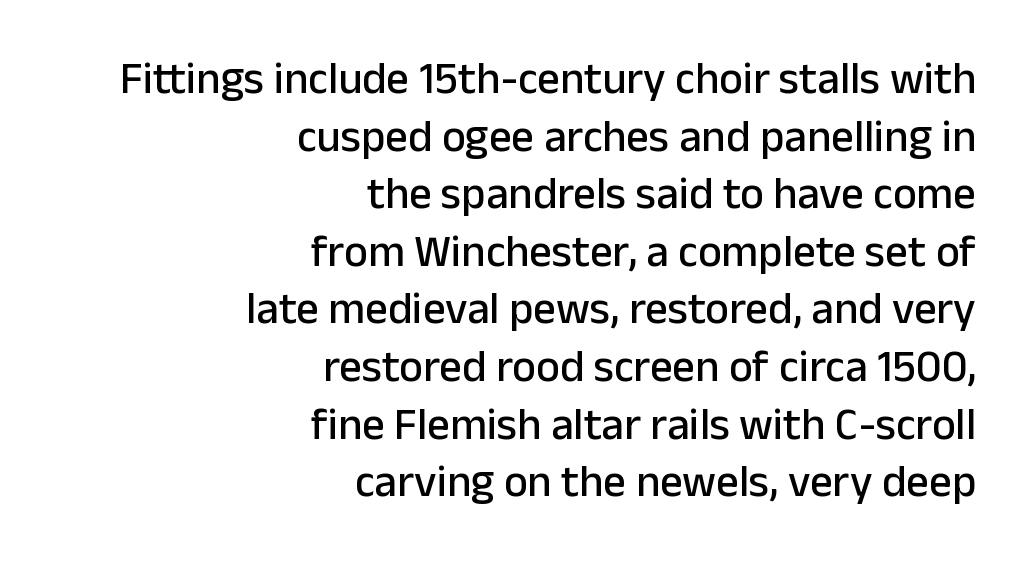
{"serif": "no", "italic": "no", "width": "normal", "stroke_contrast": "low", "x_height": "medium", "monospaced": "no", "underline": "no", "align": "right", "line_spacing": "normal", "line_spacing_ratio": 1.28, "letter_spacing": "normal", "letter_spacing_em": 0.0, "glyph_px": 45}
